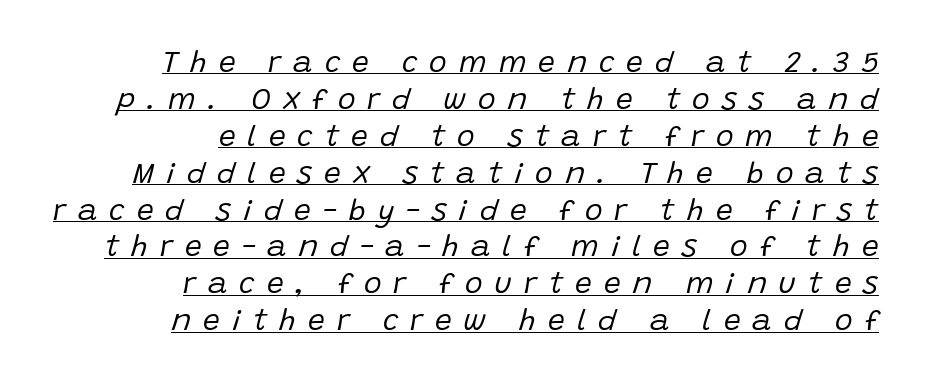
Q: Is the text bold? A: No.
Q: Is the text italic (slanted)? A: Yes, it leans right by about 15 degrees.
Q: Is the text underlined? A: Yes.
Q: How is the paragraph aligned? A: Right-aligned.
Q: Is the spacing between letters normal or unusually wide? A: Unusually wide.
Q: Width (condensed, normal, or wide)? A: Normal.
Q: Stroke contrast? A: Low.
Q: x-height? A: Large.
Q: Monospaced? A: No.
